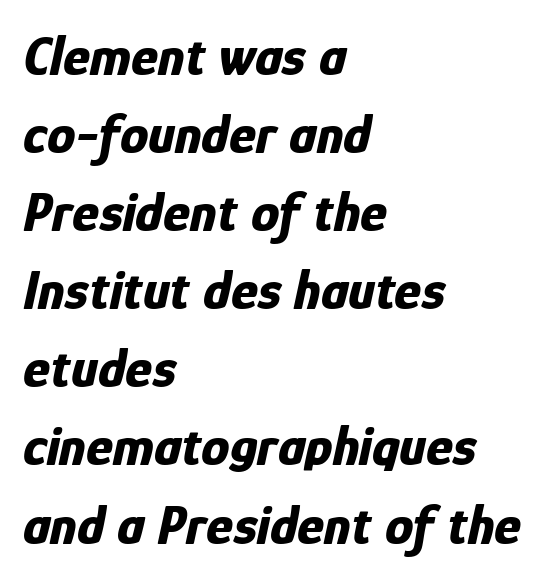
{"italic": "yes", "lean": "right", "slant_degrees": 12, "bold": "yes", "weight": "bold", "width": "condensed", "stroke_contrast": "low", "x_height": "medium", "monospaced": "no", "underline": "no", "align": "left", "line_spacing": "normal", "line_spacing_ratio": 1.37, "letter_spacing": "normal", "letter_spacing_em": 0.0, "glyph_px": 57}
